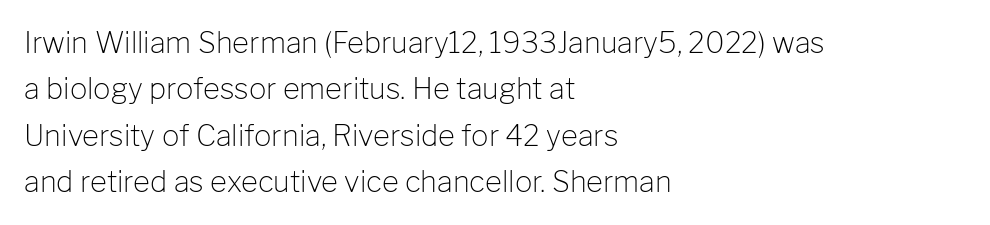
The image shows 29 px light sans-serif type, upright; set left-aligned, normal line spacing (1.6x), normal letter spacing, not underlined; low stroke contrast and a medium x-height.
